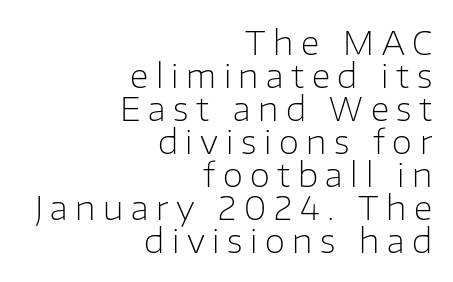
{"serif": "no", "italic": "no", "bold": "no", "weight": "light", "width": "normal", "stroke_contrast": "low", "x_height": "medium", "monospaced": "no", "underline": "no", "align": "right", "line_spacing": "tight", "line_spacing_ratio": 1.0, "letter_spacing": "wide", "letter_spacing_em": 0.23, "glyph_px": 33}
